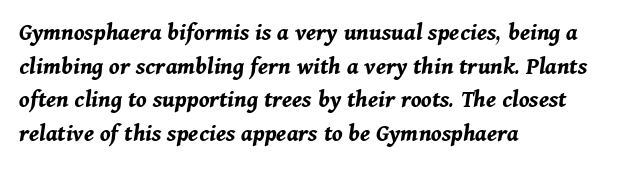
{"italic": "yes", "lean": "right", "slant_degrees": 11, "bold": "yes", "underline": "no", "align": "left", "line_spacing": "normal", "line_spacing_ratio": 1.35, "letter_spacing": "normal", "letter_spacing_em": 0.0, "glyph_px": 25}
